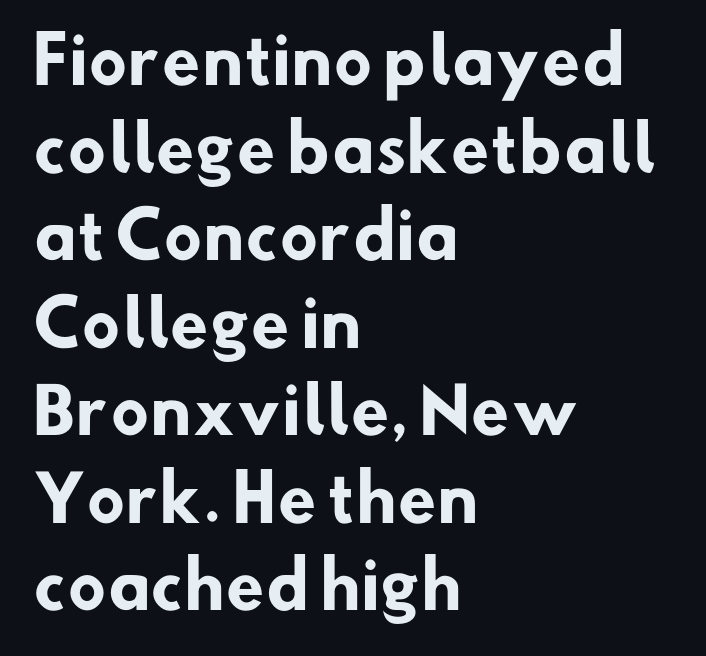
{"serif": "no", "bold": "yes", "weight": "heavy", "width": "normal", "stroke_contrast": "low", "x_height": "small", "monospaced": "no", "underline": "no", "align": "left", "line_spacing": "normal", "line_spacing_ratio": 1.39, "letter_spacing": "normal", "letter_spacing_em": 0.0, "glyph_px": 63}
